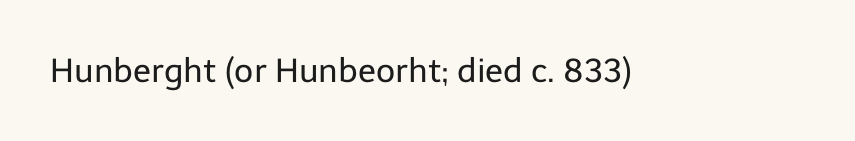
What stands out about the letter spacing? Nothing — it is the standard amount. Quick note: not italic, upright. Just letters on the line, the space beneath them empty. This is not heavy type; no bold has been used. Grotesque or geometric, the face here clearly has no serifs.
